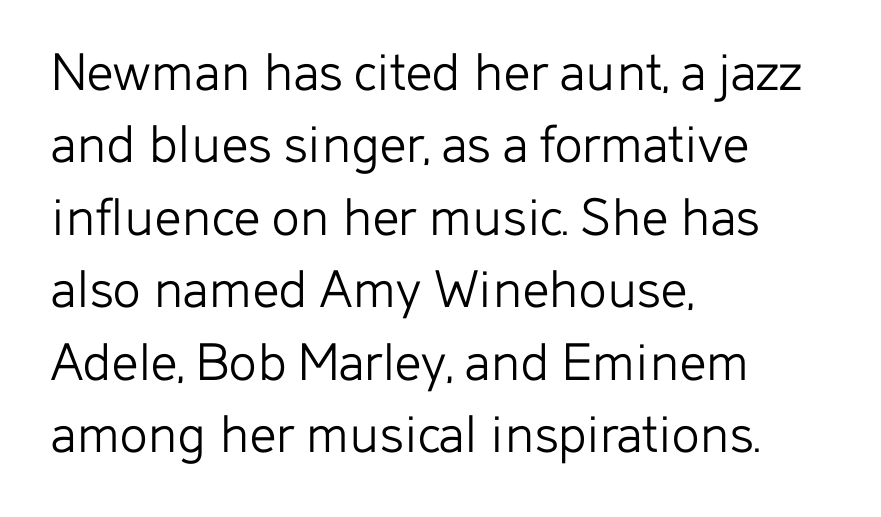
Unlike a traditional serif, this face leaves its strokes unadorned. Each letter keeps its own natural width here, so spacing adapts to shape. The glyphs are unaccompanied by any horizontal stroke below them. These lines sit exactly where default settings would place them.
